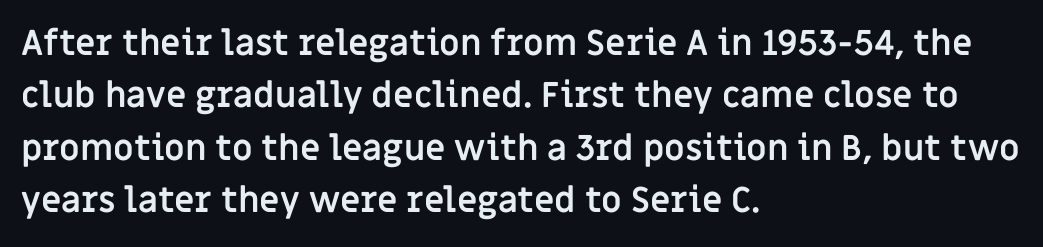
The tracking reads as untouched default to a designer's eye. Note the varied advance widths — an 'i' is clearly narrower than an 'm'. In CSS terms this would be text-align: left. These lines are composed in type without serifs. Italic? Not at all — the glyphs are vertical.
